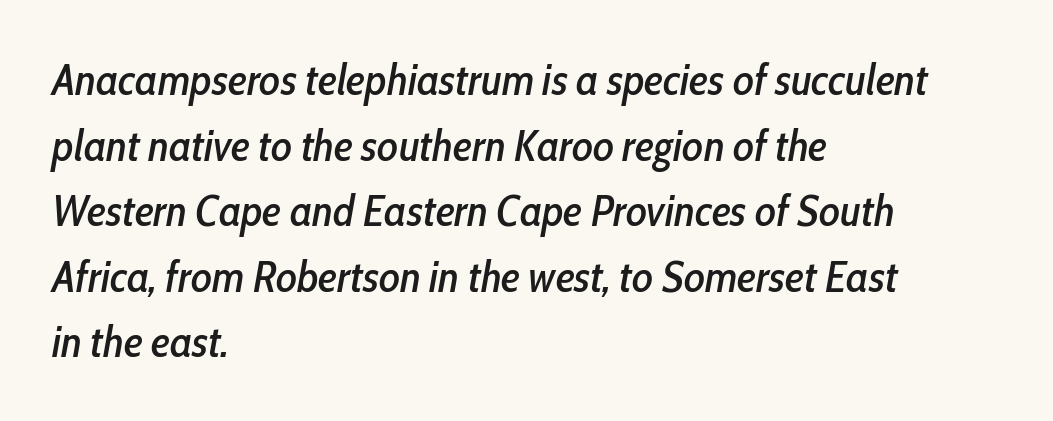
Layout note: lines flush left. Tracking value appears to be zero — textbook default spacing. Is there much room between lines? A standard amount, neither cramped nor airy. Characters are canted at an angle relative to the baseline's perpendicular. Each letter keeps its own natural width here, so spacing adapts to shape.
